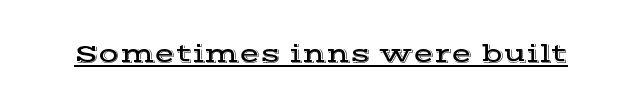
The image shows 27 px text type, upright; set normal letter spacing, underlined.
